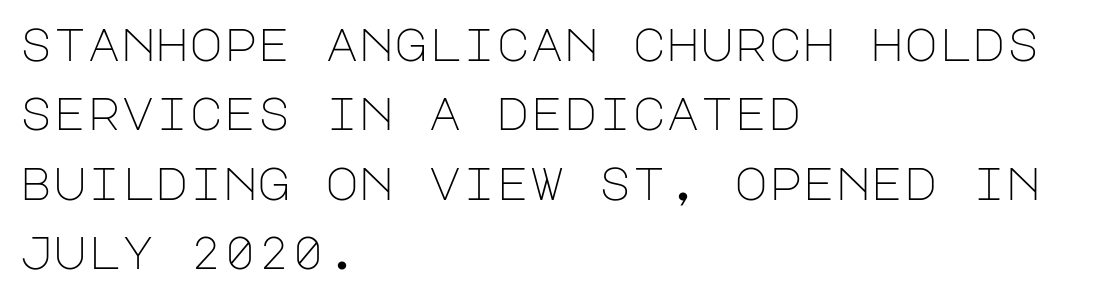
Q: Is the text bold? A: No.
Q: Is the text italic (slanted)? A: No, it is upright.
Q: Is the typeface a serif or a sans-serif typeface? A: Sans-serif.
Q: Is the text underlined? A: No.
Q: How is the paragraph aligned? A: Left-aligned.
Q: Is the spacing between letters normal or unusually wide? A: Normal.
Q: Is the spacing between lines tight, normal or loose? A: Normal.
Q: Width (condensed, normal, or wide)? A: Normal.
Q: Stroke contrast? A: Low.
Q: x-height? A: Large.
